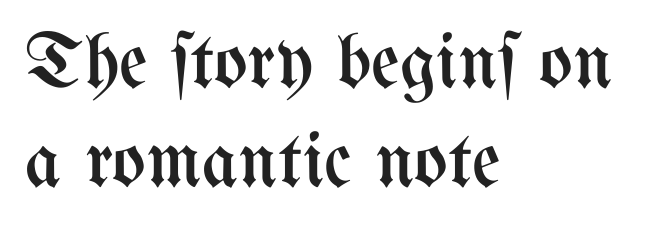
The passage shown is typed in a proportional face where columns would drift. Posture: upright roman. Nothing unusual about the tracking: characters are spaced as the font intends. Words float on clear page, feet unadorned.
